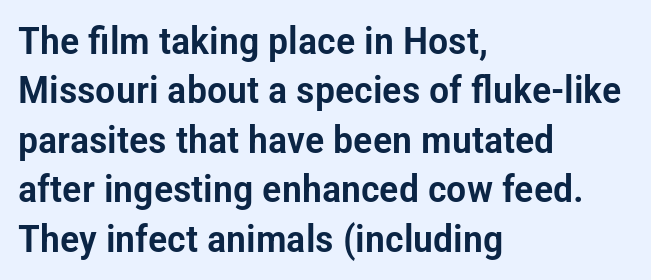
The image shows 38 px condensed sans-serif type, upright; set left-aligned, normal line spacing (1.3x), normal letter spacing, not underlined; low stroke contrast and a medium x-height.
